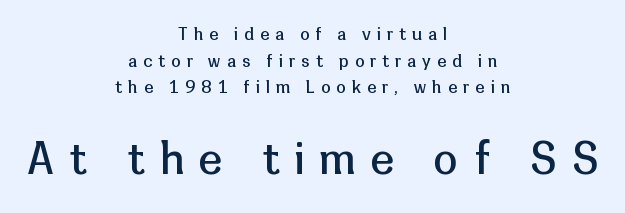
Plain, unruled lines of type. Is the lower block the larger one? Yes — the lower block carries the bigger type. Proportional: the letters do not fall into vertical columns. The typesetting does not lean heavy: it is not bold. Look at the tracking — it's clearly loosened, letters drifting apart. Posture: vertical.
